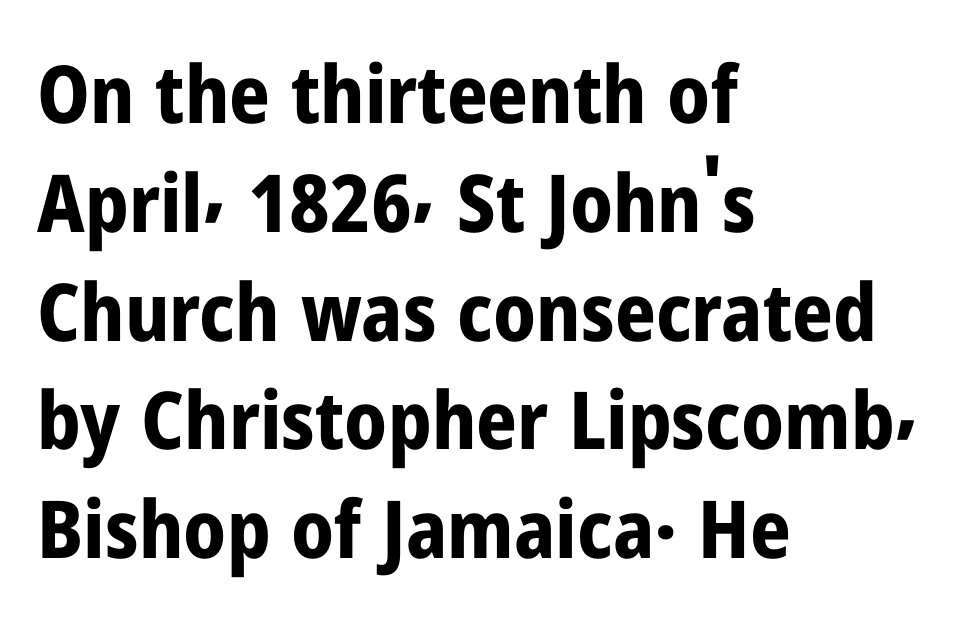
The image shows 80 px bold, condensed sans-serif type, upright; set left-aligned, normal line spacing (1.36x), normal letter spacing, not underlined; low stroke contrast and a medium x-height.
